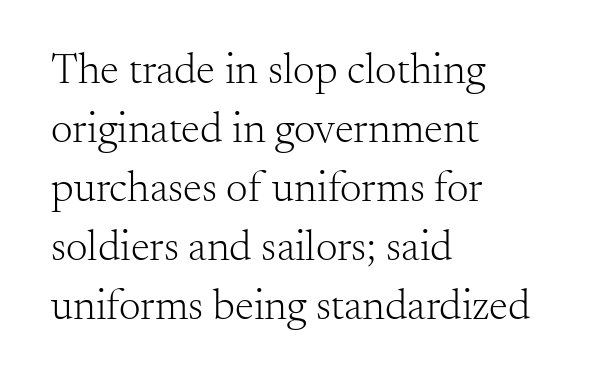
{"serif": "yes", "italic": "no", "bold": "no", "weight": "light", "width": "normal", "stroke_contrast": "medium", "x_height": "small", "monospaced": "no", "underline": "no", "align": "left", "line_spacing": "normal", "line_spacing_ratio": 1.37, "letter_spacing": "normal", "letter_spacing_em": 0.0, "glyph_px": 43}
